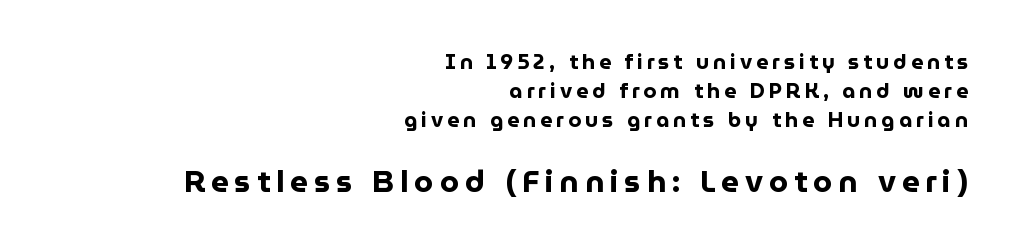
{"serif": "no", "italic": "no", "bold": "yes", "weight": "bold", "width": "normal", "stroke_contrast": "low", "x_height": "medium", "monospaced": "no", "underline": "no", "align": "right", "line_spacing": "normal", "line_spacing_ratio": 1.39, "larger_block": "second", "size_ratio": 1.48, "glyph_px": 31}
